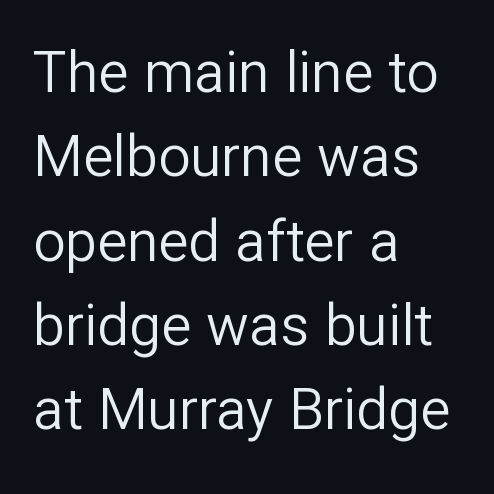
Q: Is the text bold? A: No.
Q: Is the text italic (slanted)? A: No, it is upright.
Q: Is the typeface a serif or a sans-serif typeface? A: Sans-serif.
Q: Is the text underlined? A: No.
Q: How is the paragraph aligned? A: Left-aligned.
Q: Is the spacing between letters normal or unusually wide? A: Normal.
Q: Is the spacing between lines tight, normal or loose? A: Normal.
Q: Width (condensed, normal, or wide)? A: Normal.
Q: Stroke contrast? A: Low.
Q: x-height? A: Medium.
Q: Monospaced? A: No.
